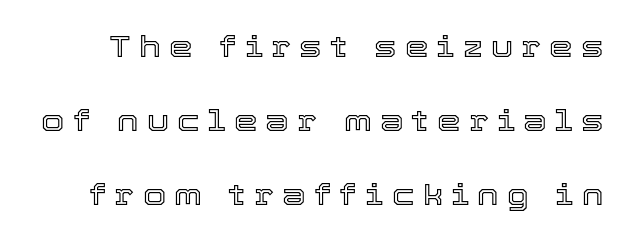
Q: Is the text italic (slanted)? A: No, it is upright.
Q: Is the text underlined? A: No.
Q: Is the spacing between letters normal or unusually wide? A: Unusually wide.
Q: Is the spacing between lines tight, normal or loose? A: Loose.
Q: Width (condensed, normal, or wide)? A: Normal.
Q: x-height? A: Medium.
Q: Monospaced? A: No.
